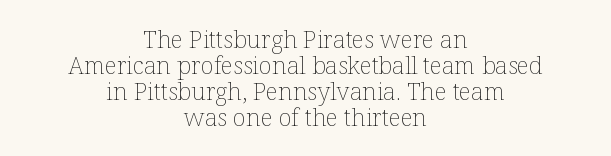
These lines are centered, leaving both edges ragged. Has an underline been added? It has not. Between one letter and the next there's only the usual sliver of space. Weight class: somewhere from thin through regular.
